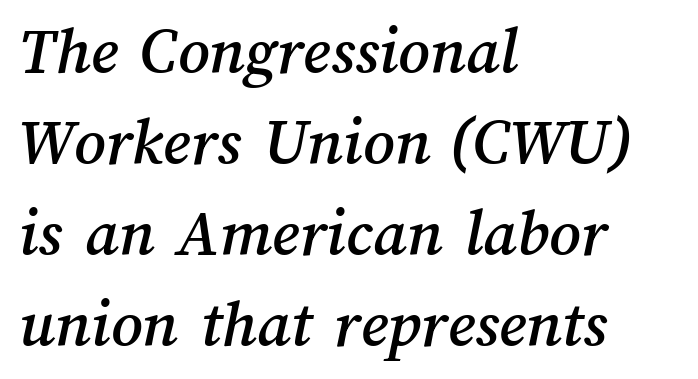
Q: Is the text underlined? A: No.
Q: How is the paragraph aligned? A: Left-aligned.
Q: Is the spacing between letters normal or unusually wide? A: Normal.
Q: Is the spacing between lines tight, normal or loose? A: Normal.
Q: Width (condensed, normal, or wide)? A: Normal.
Q: Stroke contrast? A: Medium.
Q: x-height? A: Medium.
Q: Monospaced? A: No.
